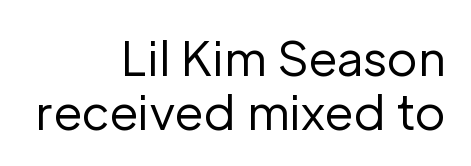
Unlike a traditional serif, this face leaves its strokes unadorned. Leading is clearly below the norm, producing a dense column. Rendered with straight, roman letterforms. The passage shown has conventional tracking throughout. The rendering anchors every line to the right-hand side.
